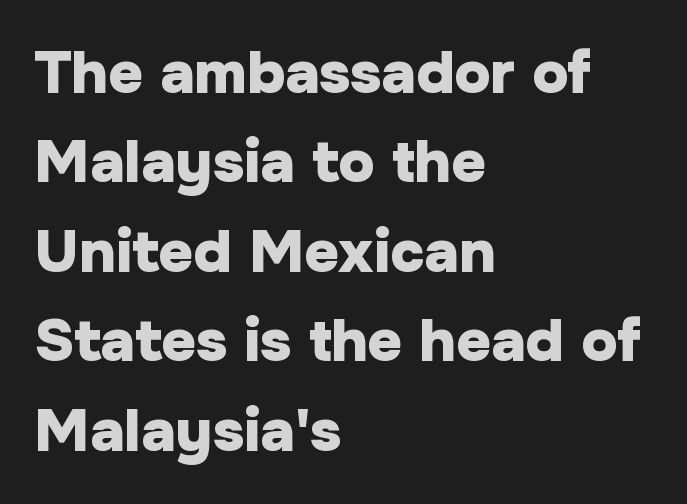
{"serif": "no", "italic": "no", "bold": "yes", "weight": "heavy", "width": "normal", "stroke_contrast": "low", "x_height": "medium", "monospaced": "no", "underline": "no", "align": "left", "line_spacing": "normal", "line_spacing_ratio": 1.49, "letter_spacing": "normal", "letter_spacing_em": 0.0, "glyph_px": 60}
